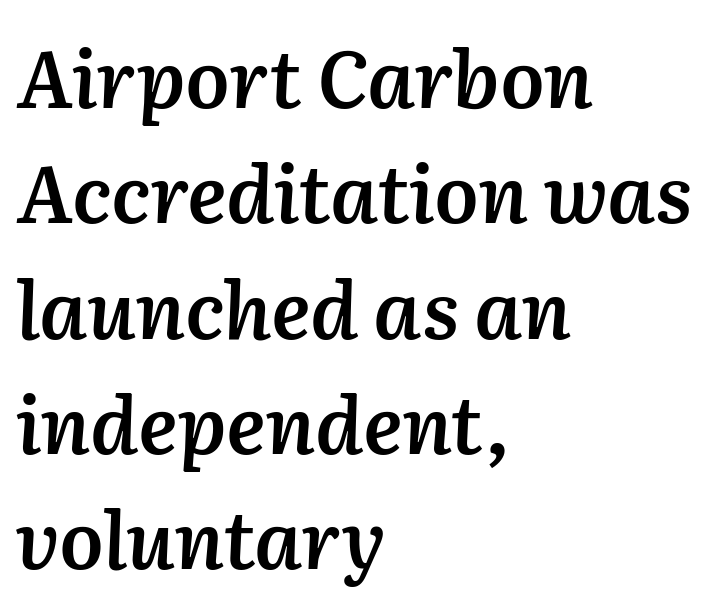
No word sits above an underline. Compared with typical body copy, the letter spacing here is the same. The strokes are fattened partway — semibold, not bold. This sample keeps an unexceptional amount of space between lines.
